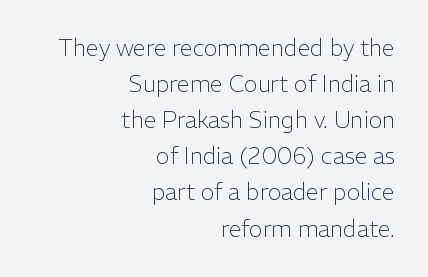
The image shows 23 px text type, upright; set right-aligned, normal line spacing (1.57x), normal letter spacing, not underlined.
